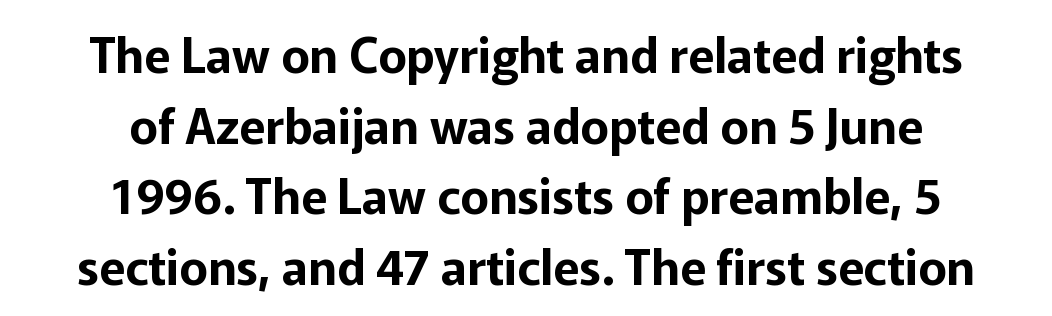
Characters follow at the spacing the type designer built in. The type family on display is of the sans-serif kind. The paragraph has two soft edges and a firm central axis. Whoever set this chose a conventional vertical rhythm. Glance below the letters and you will spot only blank space.
